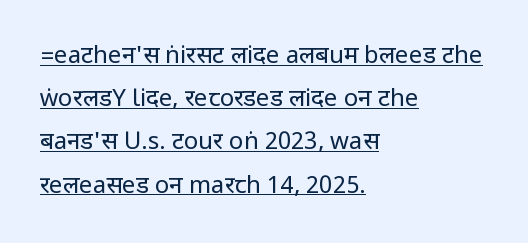
{"italic": "no", "bold": "no", "underline": "yes", "align": "left", "line_spacing_ratio": 1.8, "letter_spacing": "normal", "letter_spacing_em": 0.0, "glyph_px": 24}
